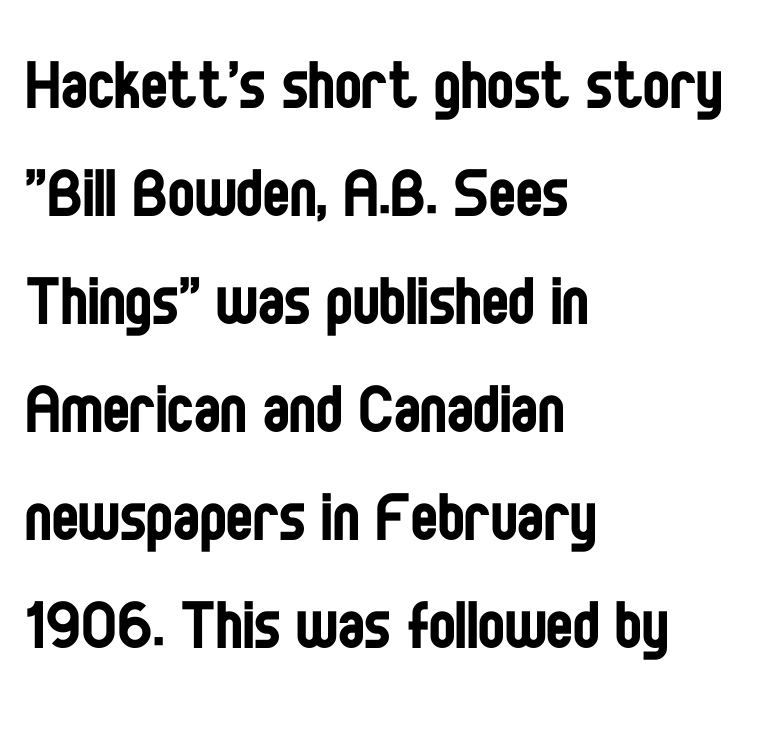
Q: Is the text bold? A: No.
Q: Is the text italic (slanted)? A: No, it is upright.
Q: Is the typeface a serif or a sans-serif typeface? A: Sans-serif.
Q: Is the text underlined? A: No.
Q: How is the paragraph aligned? A: Left-aligned.
Q: Is the spacing between letters normal or unusually wide? A: Normal.
Q: Is the spacing between lines tight, normal or loose? A: Normal.
Q: Width (condensed, normal, or wide)? A: Condensed.
Q: Stroke contrast? A: Low.
Q: x-height? A: Large.
Q: Monospaced? A: No.
